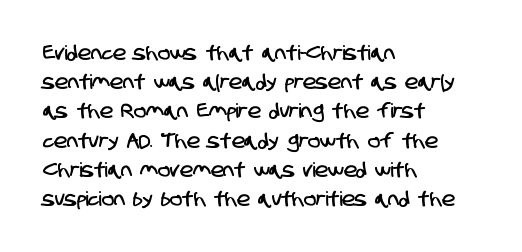
The image shows 20 px text type; set left-aligned, normal line spacing (1.46x), normal letter spacing, not underlined.
